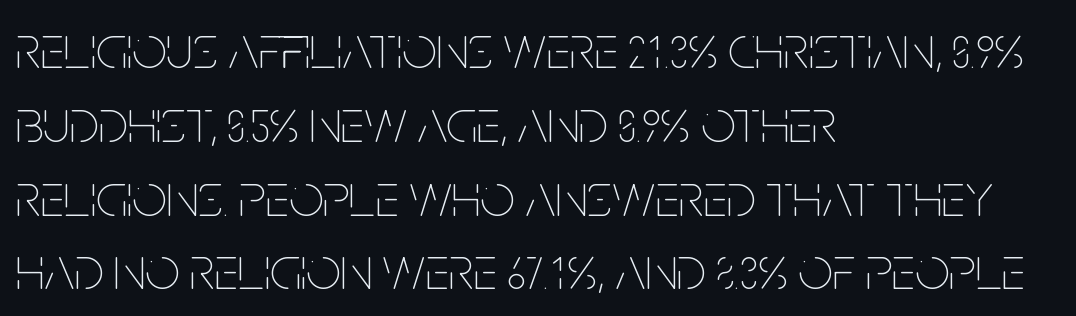
The image shows 61 px thin, condensed type, upright; set left-aligned, line spacing 1.21x, normal letter spacing, not underlined; low stroke contrast and a large x-height.
